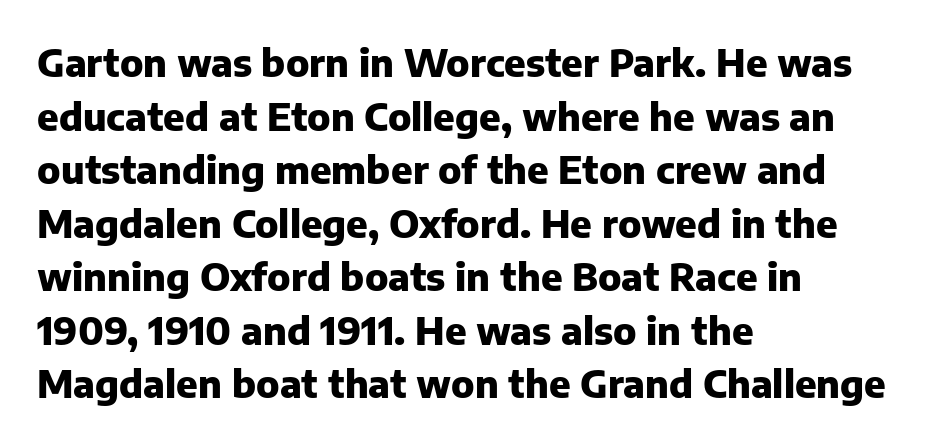
The image shows 38 px heavy sans-serif type, upright; set left-aligned, normal line spacing (1.41x), normal letter spacing, not underlined; low stroke contrast and a medium x-height.
